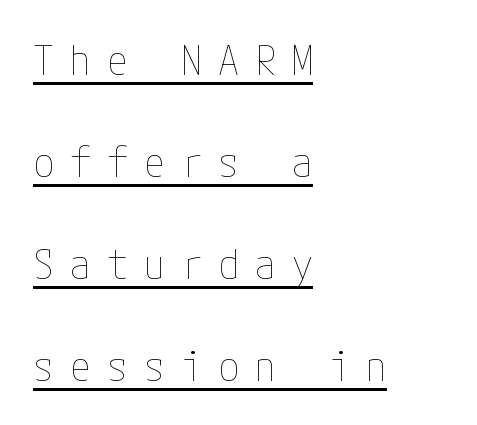
There is plenty of visible air inserted between adjacent glyphs. The font's upright variant was chosen for this text. Decoration check: the copy is underlined. This sample is left-justified, so line endings fall wherever the words run out. The line-height multiplier appears high, well above default.
